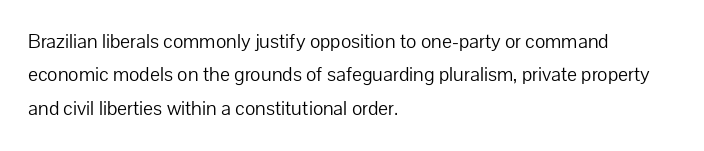
The image shows 21 px text type, upright; set left-aligned, normal line spacing (1.59x), normal letter spacing, not underlined.
